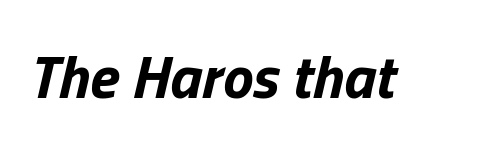
Words float on clear page, feet unadorned. Chunky letters — that's bold for sure. Character widths vary here, with narrow letters taking less room than wide ones. Glyph-to-glyph distance matches everyday printed text. Designer's note — italics engaged.
